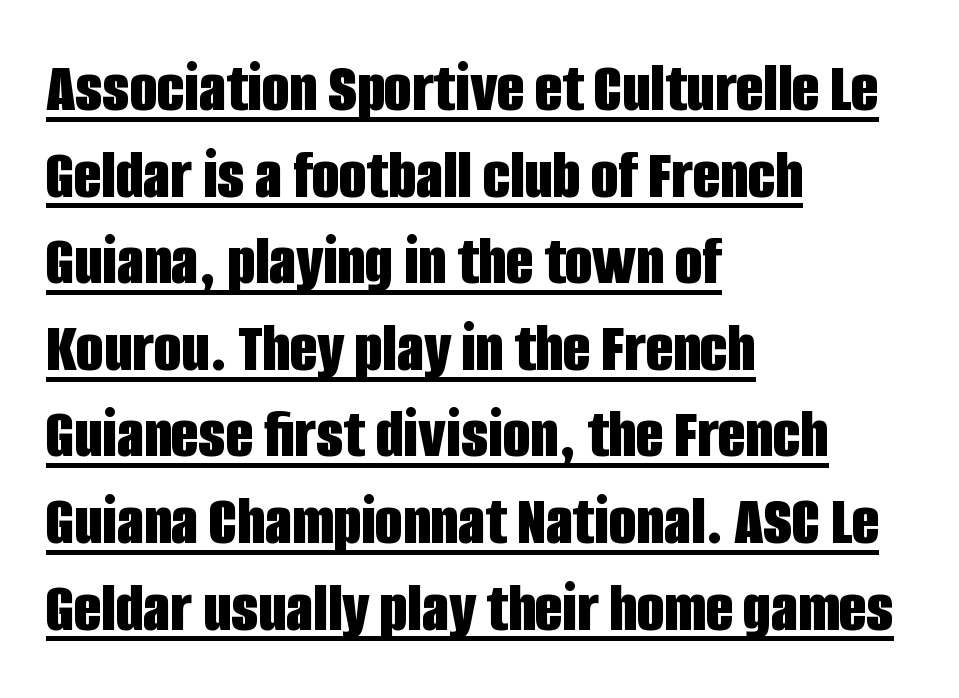
The image shows 71 px bold, condensed sans-serif type, upright; set left-aligned, line spacing 1.22x, normal letter spacing, underlined; low stroke contrast and a large x-height.
